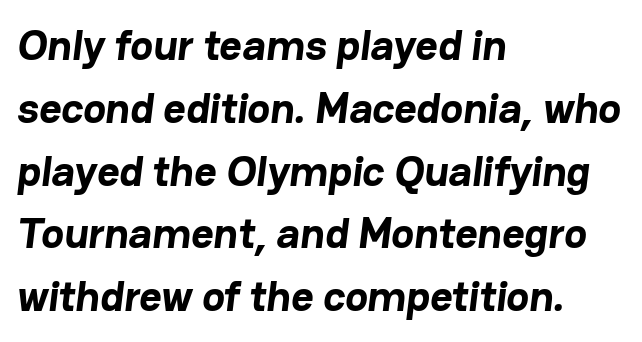
Honestly, the row spacing looks completely unremarkable. The rendering uses natural spacing where letterforms have individual widths. Summary of weight: heavy, a full bold. The paragraph has a hard left edge and a soft right edge. Decoration check: the copy has no underline.
